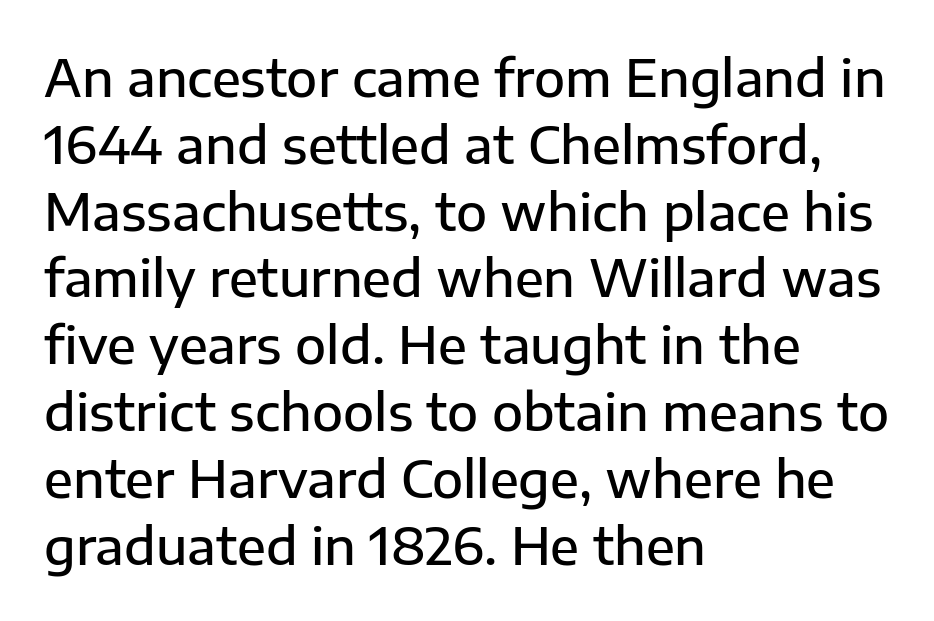
The compositor pushed each line to the left boundary. Think of a printed novel: that variable character pitch is what you see here. This sample uses an upright cut, with every glyph sitting square on the baseline. A typesetter would call this leading conventional body-copy spacing.
